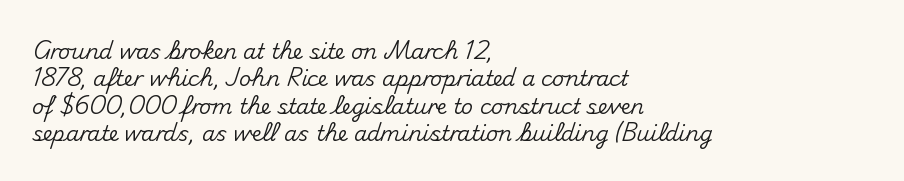
{"underline": "no", "align": "left", "line_spacing": "normal", "line_spacing_ratio": 1.3, "letter_spacing": "normal", "letter_spacing_em": 0.0, "glyph_px": 21}
